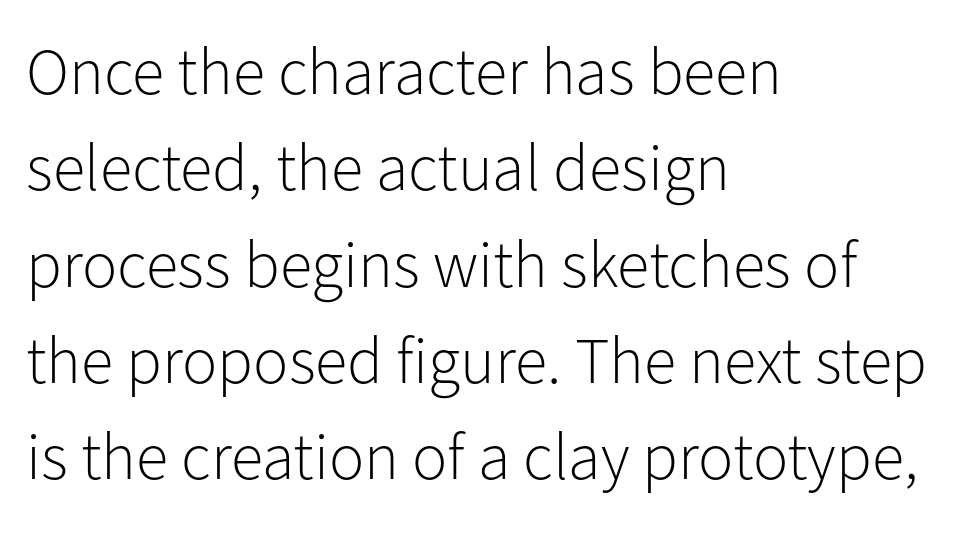
{"serif": "no", "italic": "no", "bold": "no", "weight": "light", "width": "normal", "stroke_contrast": "low", "x_height": "medium", "monospaced": "no", "underline": "no", "align": "left", "line_spacing": "normal", "line_spacing_ratio": 1.46, "letter_spacing": "normal", "letter_spacing_em": 0.0, "glyph_px": 66}
